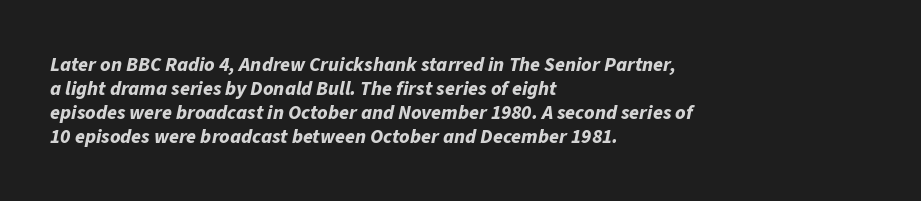
Q: Is the text bold? A: Yes.
Q: Is the text italic (slanted)? A: Yes, it leans right by about 11 degrees.
Q: Is the text underlined? A: No.
Q: How is the paragraph aligned? A: Left-aligned.
Q: Is the spacing between letters normal or unusually wide? A: Normal.
